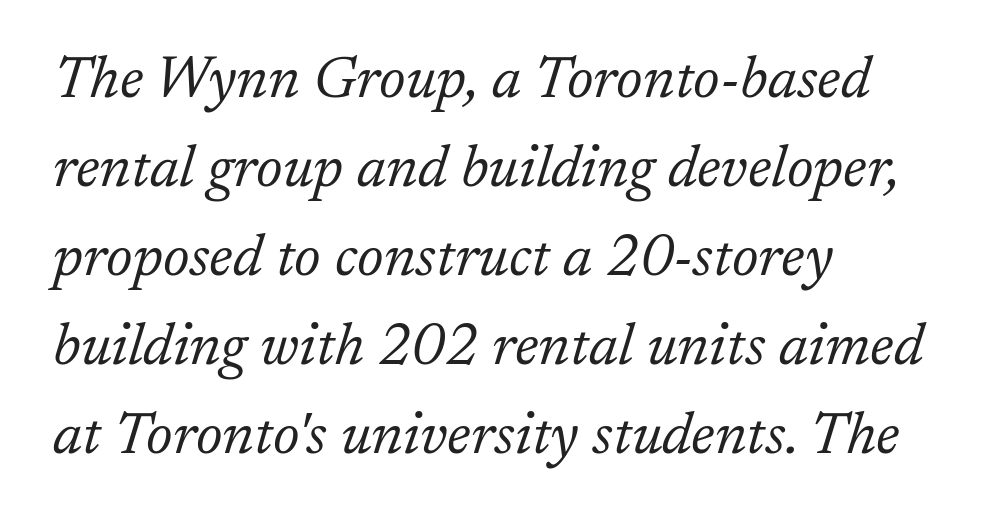
Q: Is the text bold? A: No.
Q: Is the text italic (slanted)? A: Yes, it leans right by about 17 degrees.
Q: Is the typeface a serif or a sans-serif typeface? A: Serif.
Q: Is the text underlined? A: No.
Q: How is the paragraph aligned? A: Left-aligned.
Q: Is the spacing between letters normal or unusually wide? A: Normal.
Q: Is the spacing between lines tight, normal or loose? A: Normal.
Q: Width (condensed, normal, or wide)? A: Normal.
Q: Stroke contrast? A: Low.
Q: x-height? A: Medium.
Q: Monospaced? A: No.
